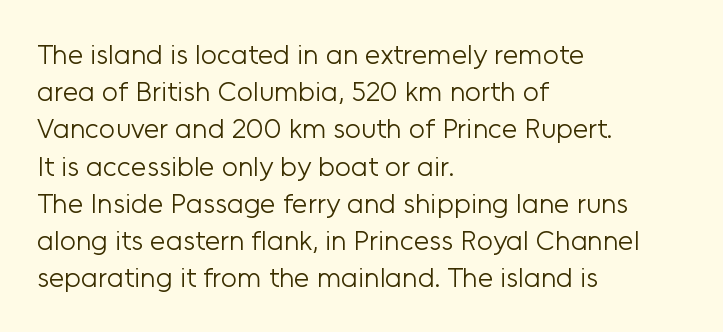
The typeface has the unassuming heft of standard copy or less. The paragraph shown leans on its left margin. The rendering shows plain stroke endings on the letterforms — a sans-serif design. This rendering leaves character spacing at its baseline value. Bare-footed words on every line. Tall strokes in this sample are plumb rather than angled.
